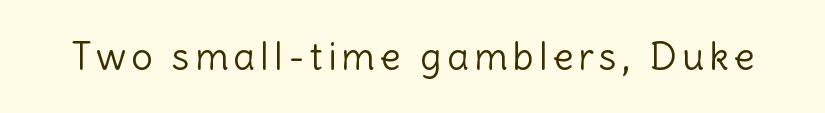
Q: Is the text bold? A: No.
Q: Is the text italic (slanted)? A: No, it is upright.
Q: Is the typeface a serif or a sans-serif typeface? A: Sans-serif.
Q: Is the text underlined? A: No.
Q: Width (condensed, normal, or wide)? A: Normal.
Q: x-height? A: Medium.
Q: Monospaced? A: No.
